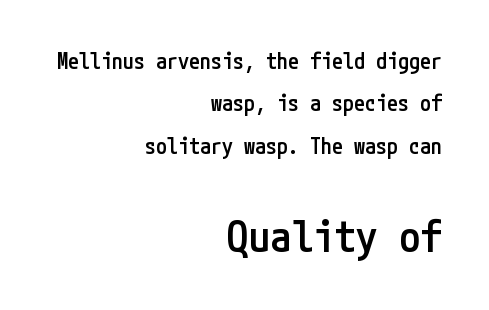
The image shows 43 px semibold, condensed sans-serif type, upright; set right-aligned, loose line spacing (1.93x), normal letter spacing, not underlined; the second (bottom) block is 1.95x larger; low stroke contrast and a medium x-height.
